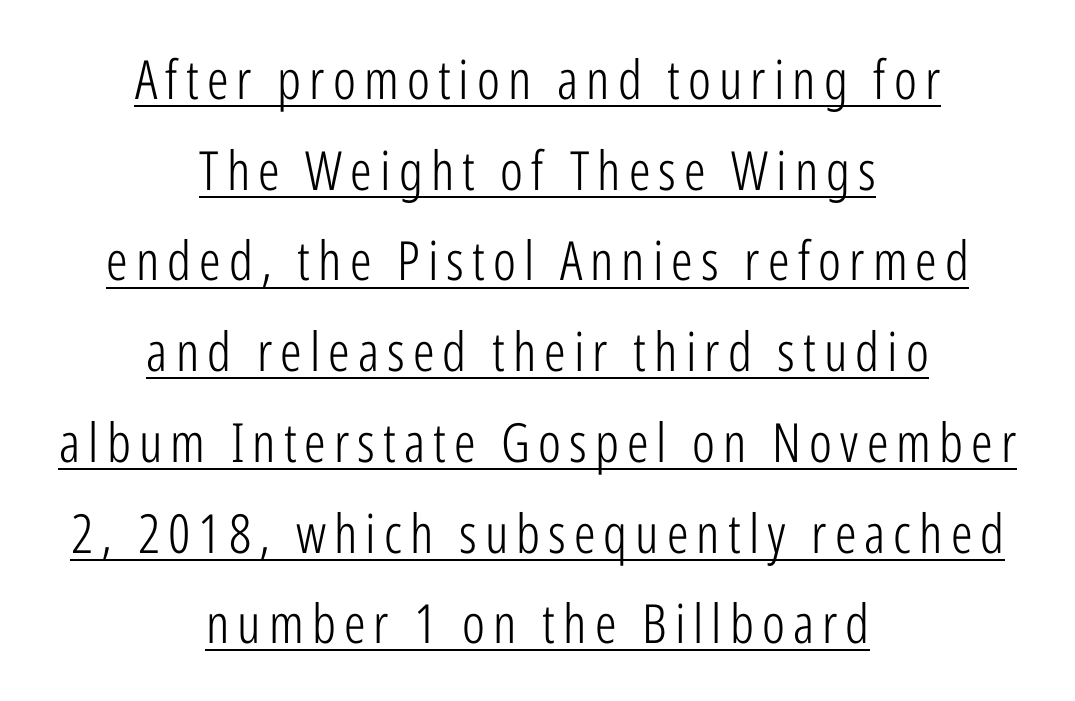
{"serif": "no", "italic": "no", "bold": "no", "weight": "light", "width": "condensed", "stroke_contrast": "low", "x_height": "medium", "monospaced": "no", "underline": "yes", "align": "center", "line_spacing": "normal", "line_spacing_ratio": 1.68, "glyph_px": 54}
